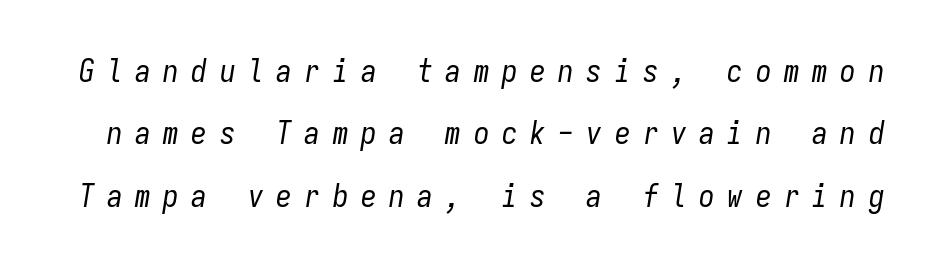
This sample trades compactness for vertical openness between lines. No extra ink here — the face is not bold. The zone under the glyphs is completely vacant. These lines have a slow, spaced-out rhythm from letter to letter. The passage shown is typed in a monospace face where columns stay perfectly aligned. The letters are slanted; this is an italic face.
